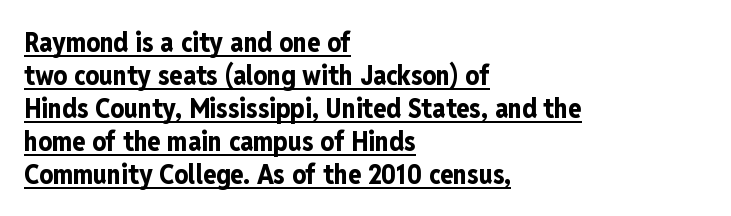
Rendered with straight, roman letterforms. The sample's only ornament is a line tracing under the words. Line starts are locked; line ends wander. You'd pick this weight for a headline — it's a proper bold.
